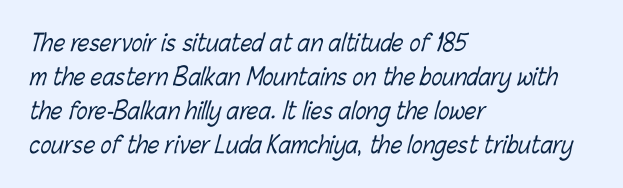
Q: Is the text bold? A: No.
Q: Is the text underlined? A: No.
Q: How is the paragraph aligned? A: Left-aligned.
Q: Is the spacing between letters normal or unusually wide? A: Normal.
Q: Is the spacing between lines tight, normal or loose? A: Normal.
